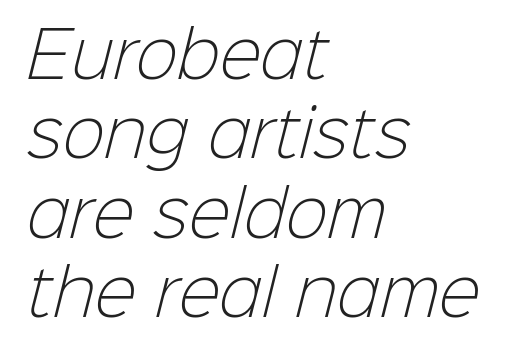
The image shows 63 px light sans-serif type; set left-aligned, normal line spacing (1.26x), normal letter spacing, not underlined; low stroke contrast and a medium x-height.
